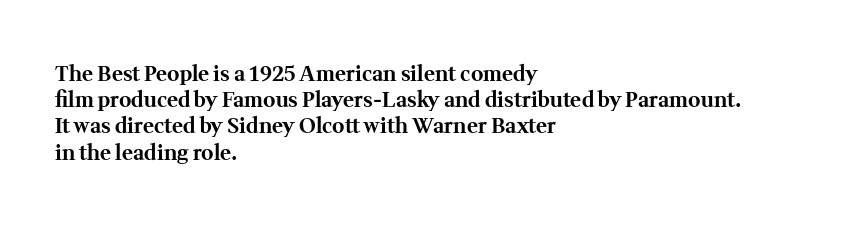
{"italic": "no", "bold": "yes", "underline": "no", "align": "left", "line_spacing": "normal", "line_spacing_ratio": 1.25, "letter_spacing": "normal", "letter_spacing_em": 0.0, "glyph_px": 21}
